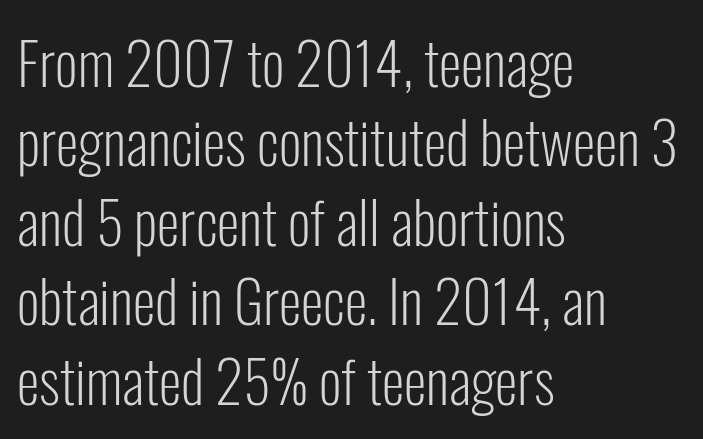
{"serif": "no", "italic": "no", "bold": "no", "weight": "light", "width": "condensed", "stroke_contrast": "low", "x_height": "medium", "monospaced": "no", "underline": "no", "align": "left", "line_spacing": "normal", "line_spacing_ratio": 1.37, "letter_spacing": "normal", "letter_spacing_em": 0.0, "glyph_px": 58}
